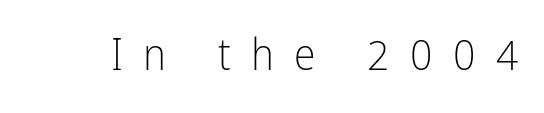
Look at the tracking — it's clearly loosened, letters drifting apart. Is this a fixed-width face? No — the glyphs have proportional, varying widths. Quick note: not italic, upright. These glyphs show unthickened strokes, regular width or finer. The gap between lines stays unmarked.
